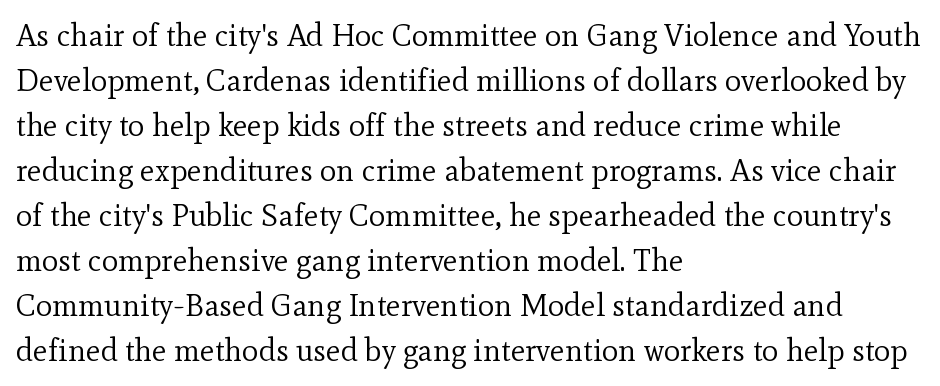
Serif or sans? Serif — the stroke terminals have little feet. Does the lettering tilt? It doesn't — this is upright. Caption: multi-line text, flush left, ragged right. This sample has the flowing, uneven cadence of proportional lettering. Regarding leading, the lines here are spaced in the standard way.
